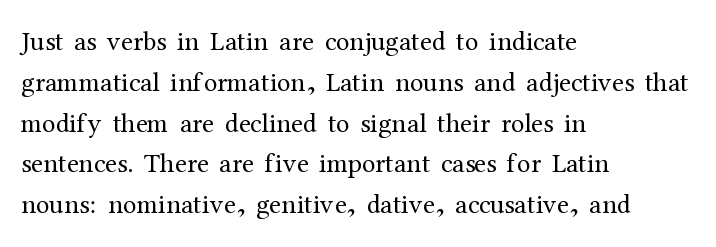
The image shows 27 px text type, upright; set left-aligned, normal line spacing (1.51x), normal letter spacing, not underlined.
